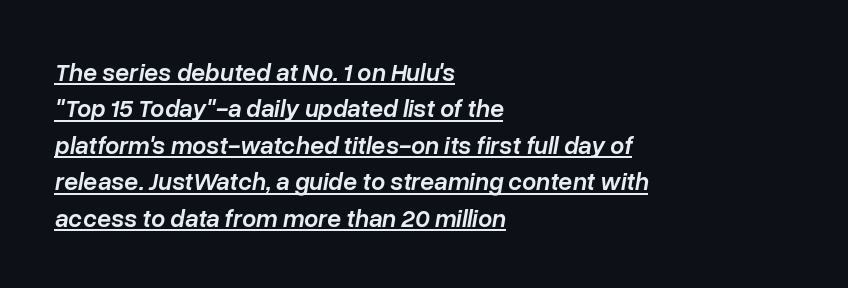
Q: Is the text bold? A: Semi-bold.
Q: Is the text italic (slanted)? A: Yes, it leans right by about 10 degrees.
Q: Is the text underlined? A: Yes.
Q: How is the paragraph aligned? A: Left-aligned.
Q: Is the spacing between letters normal or unusually wide? A: Normal.
Q: Is the spacing between lines tight, normal or loose? A: Normal.
